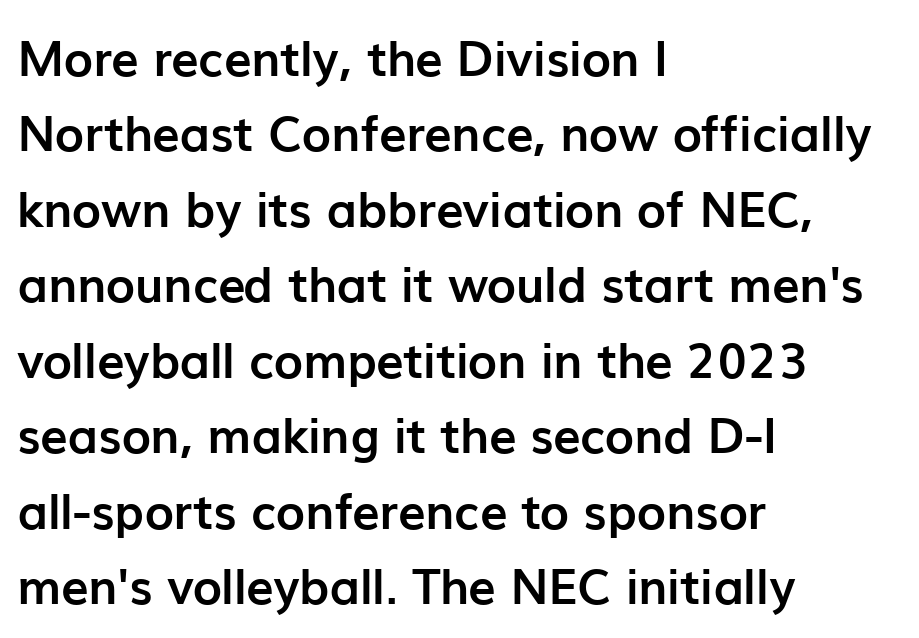
Q: Is the text bold? A: Yes.
Q: Is the text italic (slanted)? A: No, it is upright.
Q: Is the typeface a serif or a sans-serif typeface? A: Sans-serif.
Q: Is the text underlined? A: No.
Q: How is the paragraph aligned? A: Left-aligned.
Q: Is the spacing between letters normal or unusually wide? A: Normal.
Q: Is the spacing between lines tight, normal or loose? A: Normal.
Q: Width (condensed, normal, or wide)? A: Normal.
Q: Stroke contrast? A: Low.
Q: x-height? A: Medium.
Q: Monospaced? A: No.
